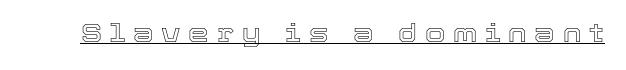
{"italic": "no", "underline": "yes", "letter_spacing": "wide", "letter_spacing_em": 0.3, "glyph_px": 26}
